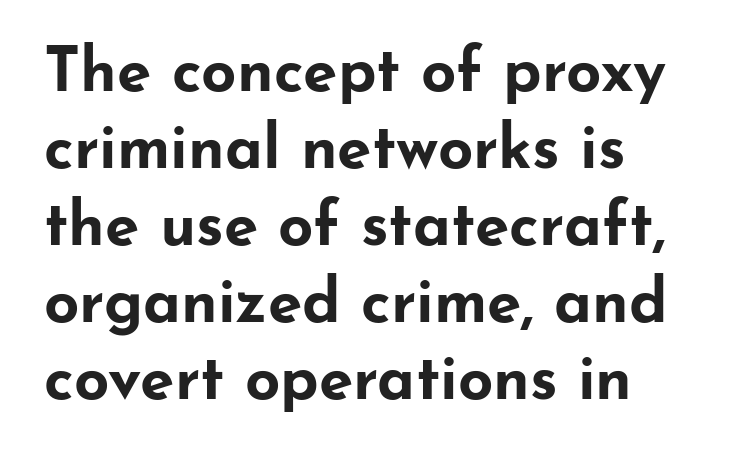
What kind of face is this? One without serifs — a sans. Each glyph is drawn with heavy, bold strokes. Underline: absent. Posture: straight, roman, zero tilt.
